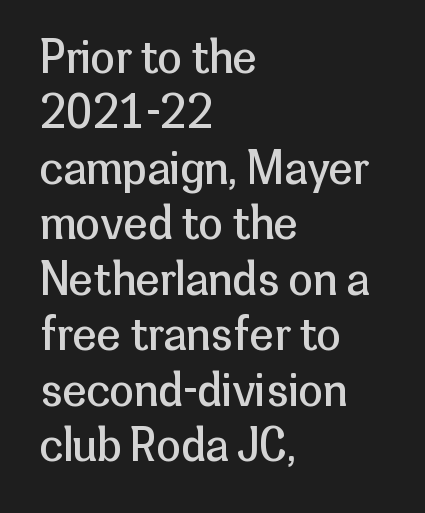
The image shows 44 px regular-weight sans-serif type, upright; set left-aligned, normal line spacing (1.26x), normal letter spacing, not underlined; low stroke contrast and a medium x-height.
